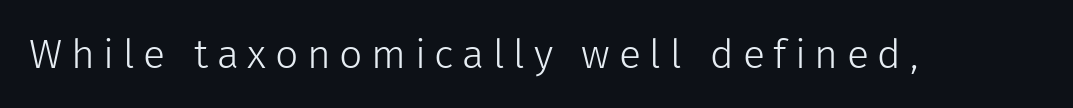
The image shows 41 px light sans-serif type, upright; set unusually wide letter spacing (+0.21 em), not underlined; low stroke contrast and a medium x-height.
